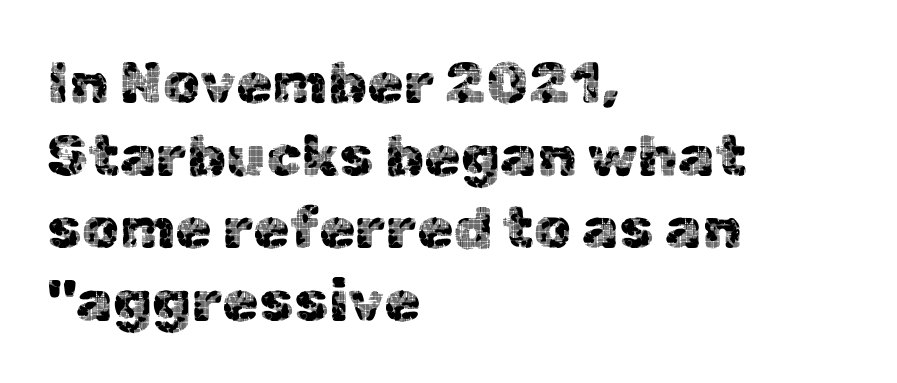
{"serif": "no", "italic": "no", "width": "normal", "x_height": "medium", "monospaced": "no", "underline": "no", "align": "left", "line_spacing_ratio": 1.23, "letter_spacing": "normal", "letter_spacing_em": 0.0, "glyph_px": 59}
